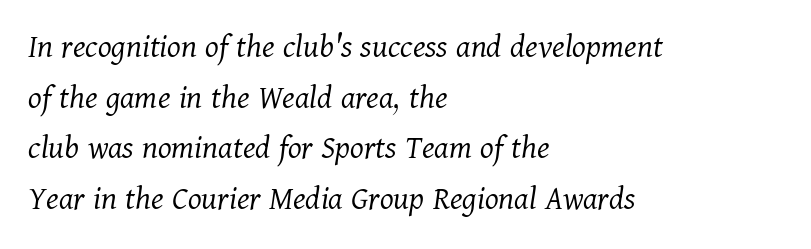
Q: Is the text bold? A: No.
Q: Is the text italic (slanted)? A: Yes, it leans right by about 11 degrees.
Q: Is the typeface a serif or a sans-serif typeface? A: Serif.
Q: Is the text underlined? A: No.
Q: How is the paragraph aligned? A: Left-aligned.
Q: Is the spacing between letters normal or unusually wide? A: Normal.
Q: Is the spacing between lines tight, normal or loose? A: Normal.
Q: Width (condensed, normal, or wide)? A: Normal.
Q: Stroke contrast? A: Medium.
Q: x-height? A: Medium.
Q: Monospaced? A: No.
